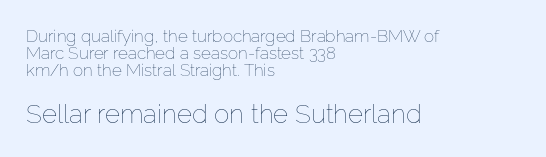
{"italic": "no", "bold": "no", "underline": "no", "align": "left", "line_spacing": "tight", "line_spacing_ratio": 1.01, "letter_spacing": "normal", "letter_spacing_em": 0.0, "larger_block": "second", "size_ratio": 1.53, "glyph_px": 26}
